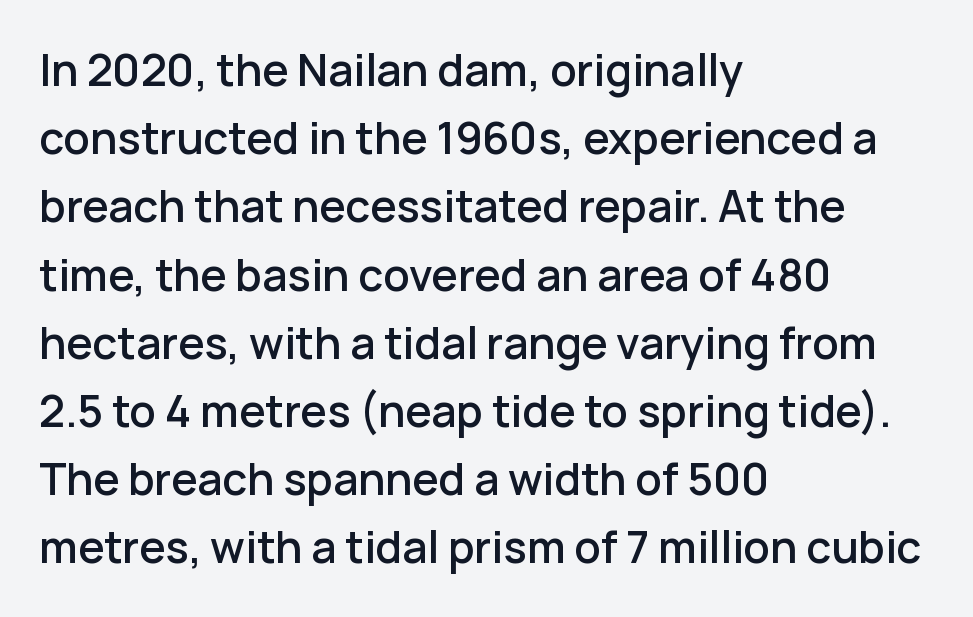
Q: Is the text italic (slanted)? A: No, it is upright.
Q: Is the typeface a serif or a sans-serif typeface? A: Sans-serif.
Q: Is the text underlined? A: No.
Q: How is the paragraph aligned? A: Left-aligned.
Q: Is the spacing between letters normal or unusually wide? A: Normal.
Q: Is the spacing between lines tight, normal or loose? A: Normal.
Q: Width (condensed, normal, or wide)? A: Normal.
Q: Stroke contrast? A: Low.
Q: x-height? A: Medium.
Q: Monospaced? A: No.
